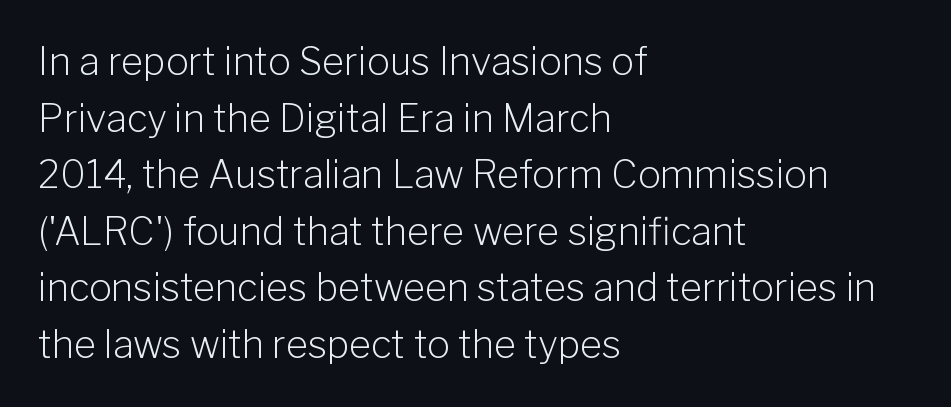
The compositor pushed each line to the left boundary. Check the space under the baseline: it is left empty. Students, observe: this is what conventionally led text looks like. Think of a printed novel: that variable character pitch is what you see here. Tall strokes in this sample are plumb rather than angled. Tracking here is standard; glyphs follow each other at the usual distance.
